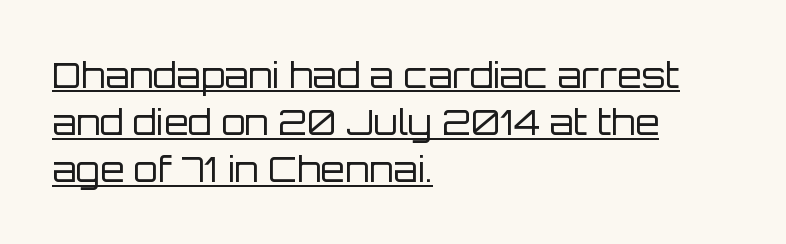
Q: Is the text bold? A: No.
Q: Is the text italic (slanted)? A: No, it is upright.
Q: Is the typeface a serif or a sans-serif typeface? A: Sans-serif.
Q: Is the text underlined? A: Yes.
Q: How is the paragraph aligned? A: Left-aligned.
Q: Is the spacing between letters normal or unusually wide? A: Normal.
Q: Is the spacing between lines tight, normal or loose? A: Normal.
Q: Width (condensed, normal, or wide)? A: Normal.
Q: Stroke contrast? A: Low.
Q: x-height? A: Large.
Q: Monospaced? A: No.
